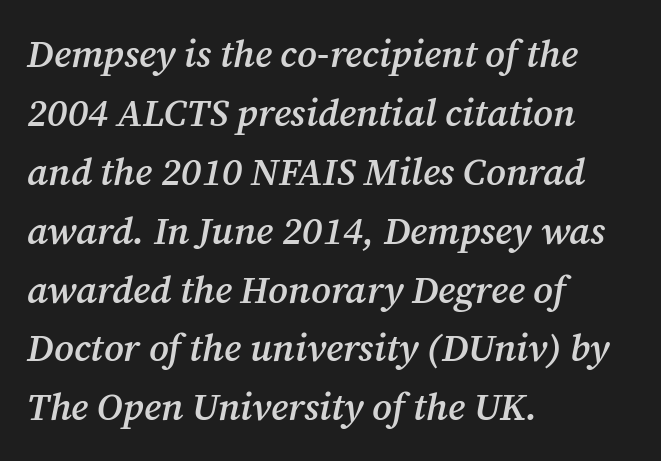
The text was rendered using a seriffed face with decorative stroke endings. The lines sit at an ordinary, default distance from one another. Visually the block forms a straight wall on the left and a jagged coastline on the right. Inter-character spacing is left at the font's built-in metrics. The glyphs look as if they've been sheared to an angle.
